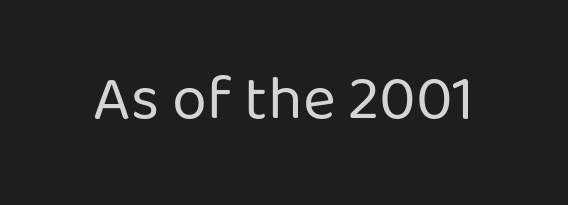
The passage shown is not bold in any degree. Honestly, the letter spacing is just normal — you wouldn't notice it. The characters display no serif detailing; their extremities are plain. Note the varied advance widths — an 'i' is clearly narrower than an 'm'. Letters rest on an invisible, unmarked baseline.
